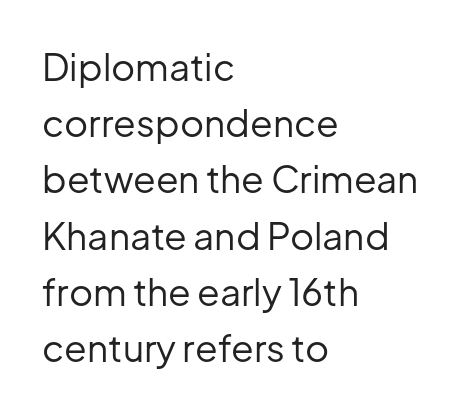
Casual observation: everything's shoved over to the left. A clean baseline with only descenders dipping below it. These lines are rendered in a variable-pitch font. The type is set solid horizontally, with unmodified tracking.
